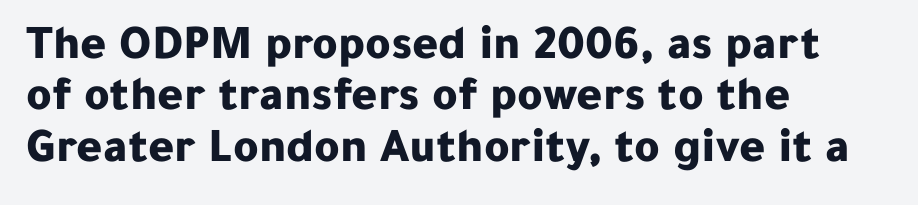
{"serif": "no", "italic": "no", "bold": "yes", "weight": "bold", "width": "normal", "stroke_contrast": "low", "x_height": "medium", "monospaced": "no", "underline": "no", "align": "left", "line_spacing": "tight", "line_spacing_ratio": 1.05, "letter_spacing": "normal", "letter_spacing_em": 0.0, "glyph_px": 49}
